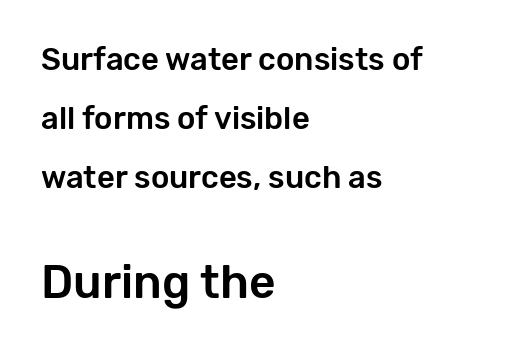
Is the lower block the larger one? Yes — the lower block carries the bigger type. Every stem runs plumb, perpendicular to the baseline. The letters advance in unequal steps, a hallmark of proportional type. This rendering employs a face without finishing strokes, i.e., a sans-serif. Tracking here is standard; glyphs follow each other at the usual distance.
